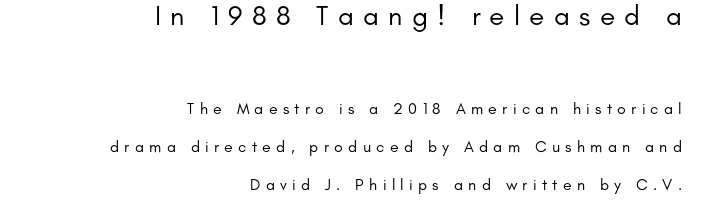
The image shows 28 px regular-weight sans-serif type, upright; set right-aligned, loose line spacing (2.38x), unusually wide letter spacing (+0.33 em), not underlined; the first (top) block is 1.75x larger; low stroke contrast and a small x-height.
